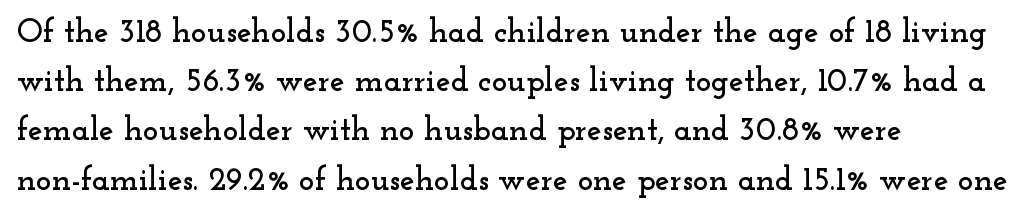
Descenders hang freely into open space. No italicization has been applied; the sample stays upright. These lines are rendered in a variable-pitch font. The text was rendered using a seriffed face with decorative stroke endings.
